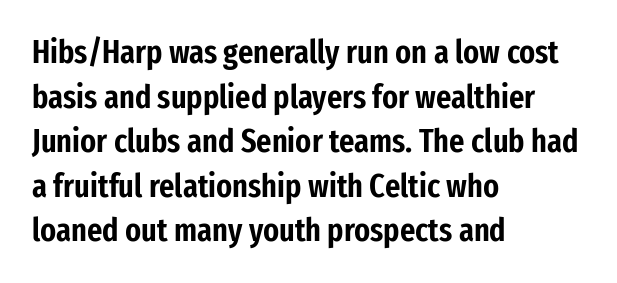
{"serif": "no", "italic": "no", "width": "condensed", "stroke_contrast": "low", "x_height": "medium", "monospaced": "no", "underline": "no", "align": "left", "line_spacing": "normal", "line_spacing_ratio": 1.35, "letter_spacing": "normal", "letter_spacing_em": 0.0, "glyph_px": 33}
